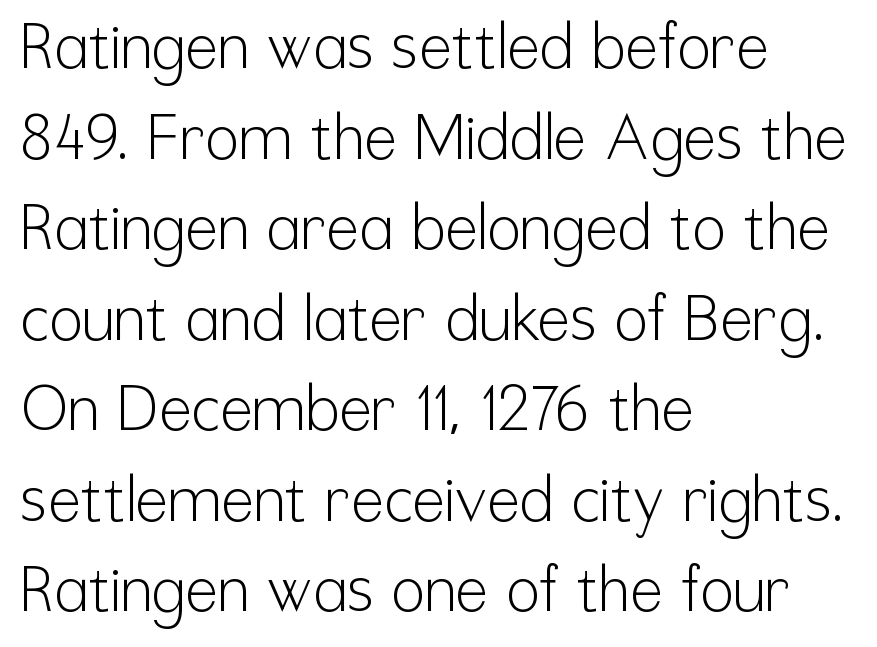
The image shows 62 px light, condensed sans-serif type, upright; set left-aligned, normal line spacing (1.46x), normal letter spacing, not underlined; low stroke contrast and a medium x-height.
